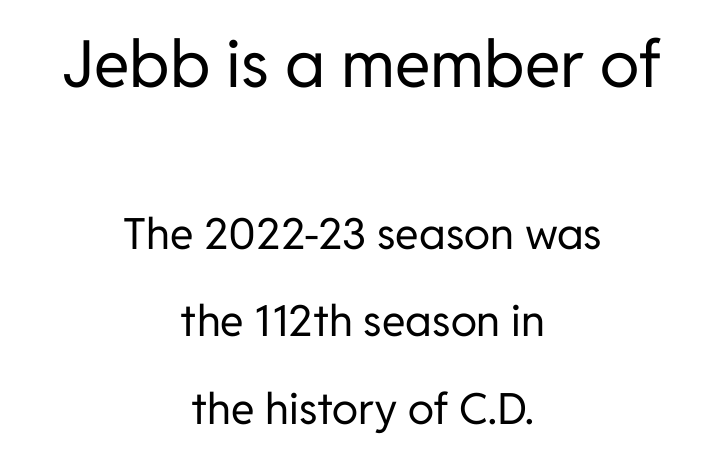
Note the varied advance widths — an 'i' is clearly narrower than an 'm'. Typographically, this falls in the sans-serif category. What stands out about the letter spacing? Nothing — it is the standard amount. Underlining? Definitely not there.
